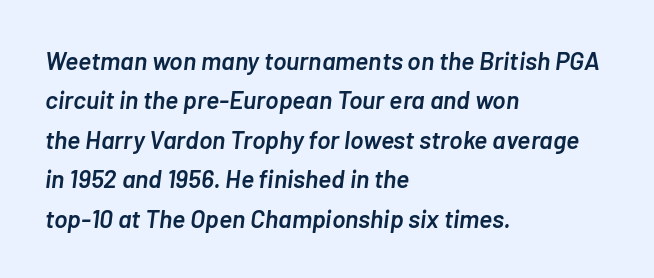
Q: Is the text bold? A: Semi-bold.
Q: Is the text italic (slanted)? A: Yes, it leans right by about 7 degrees.
Q: Is the text underlined? A: No.
Q: How is the paragraph aligned? A: Left-aligned.
Q: Is the spacing between letters normal or unusually wide? A: Normal.
Q: Is the spacing between lines tight, normal or loose? A: Normal.
